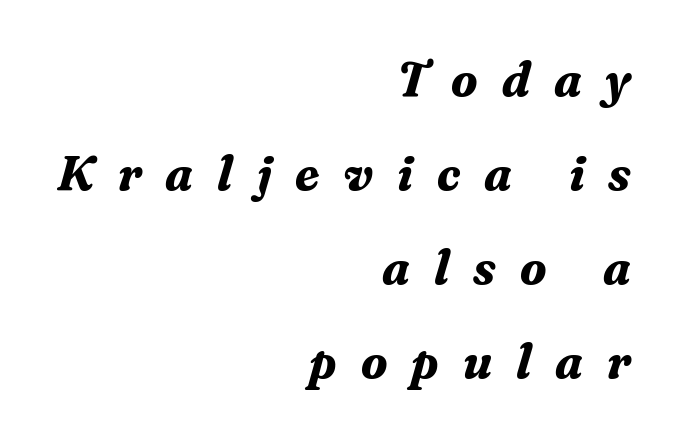
Q: Is the text bold? A: Yes.
Q: Is the text italic (slanted)? A: Yes, it leans right by about 16 degrees.
Q: Is the typeface a serif or a sans-serif typeface? A: Serif.
Q: Is the text underlined? A: No.
Q: How is the paragraph aligned? A: Right-aligned.
Q: Is the spacing between letters normal or unusually wide? A: Unusually wide.
Q: Is the spacing between lines tight, normal or loose? A: Loose.
Q: Width (condensed, normal, or wide)? A: Normal.
Q: Stroke contrast? A: Medium.
Q: x-height? A: Medium.
Q: Monospaced? A: No.
